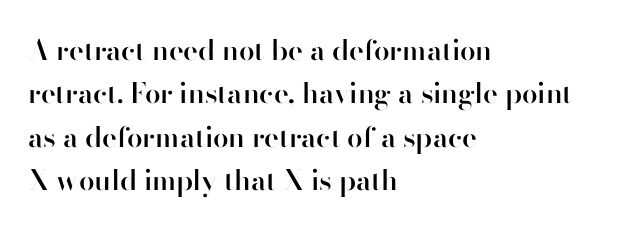
{"serif": "no", "italic": "no", "bold": "semi", "weight": "semibold", "width": "normal", "stroke_contrast": "high", "x_height": "small", "monospaced": "no", "underline": "no", "align": "left", "line_spacing": "normal", "line_spacing_ratio": 1.55, "letter_spacing": "normal", "letter_spacing_em": 0.0, "glyph_px": 28}
